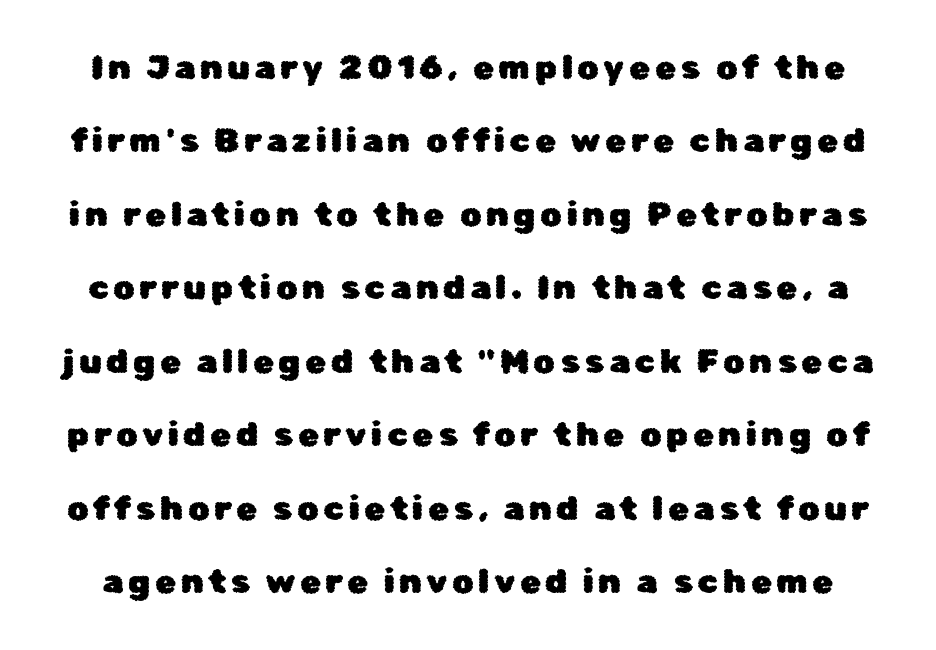
{"serif": "no", "italic": "no", "width": "normal", "stroke_contrast": "low", "x_height": "medium", "monospaced": "no", "underline": "no", "line_spacing": "loose", "line_spacing_ratio": 2.16, "glyph_px": 34}
